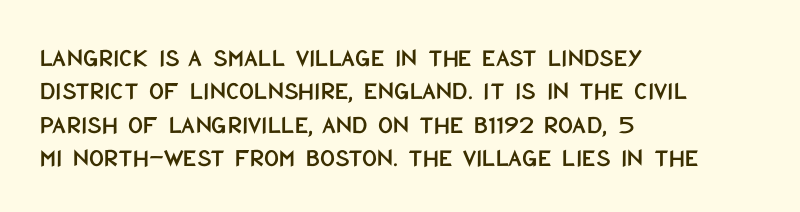
Q: Is the text italic (slanted)? A: No, it is upright.
Q: Is the text underlined? A: No.
Q: How is the paragraph aligned? A: Left-aligned.
Q: Is the spacing between letters normal or unusually wide? A: Normal.
Q: Is the spacing between lines tight, normal or loose? A: Normal.
